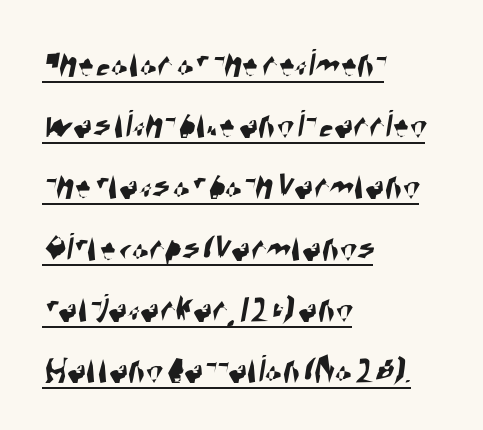
Q: Is the typeface a serif or a sans-serif typeface? A: Sans-serif.
Q: Is the text underlined? A: Yes.
Q: How is the paragraph aligned? A: Left-aligned.
Q: Is the spacing between letters normal or unusually wide? A: Normal.
Q: Is the spacing between lines tight, normal or loose? A: Normal.
Q: Width (condensed, normal, or wide)? A: Condensed.
Q: Stroke contrast? A: High.
Q: x-height? A: Large.
Q: Monospaced? A: No.
